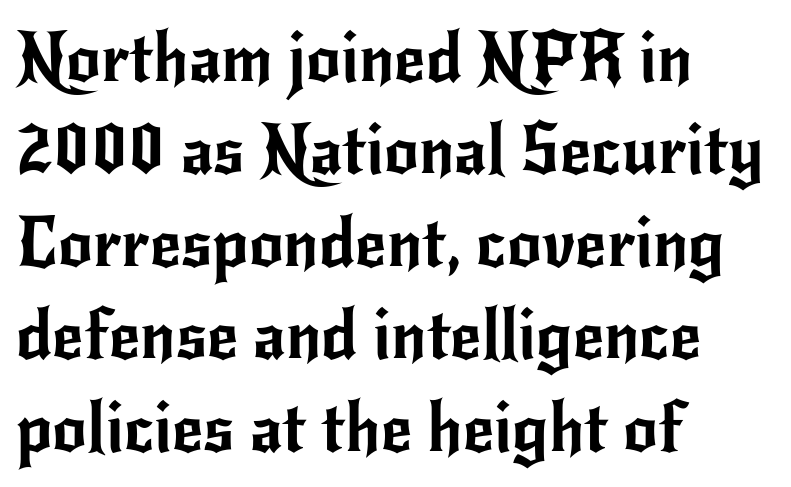
{"serif": "no", "italic": "no", "width": "normal", "stroke_contrast": "low", "x_height": "small", "monospaced": "no", "underline": "no", "align": "left", "line_spacing": "normal", "line_spacing_ratio": 1.36, "letter_spacing": "normal", "letter_spacing_em": 0.0, "glyph_px": 68}
